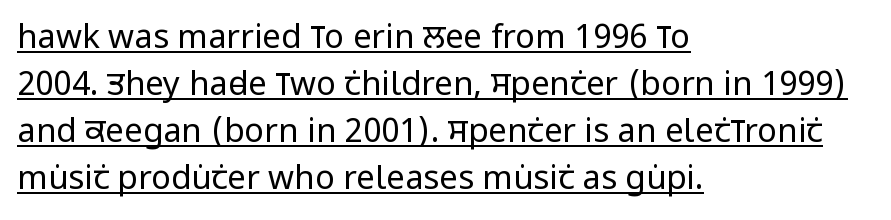
Looks like regular typesetting: each glyph gets only the width it needs. Each letter's strokes conclude bluntly, with no projecting serifs. Each line starts at the same left margin while the right side varies. Stem width sits at or under what a default text font uses. Characters follow at the spacing the type designer built in.
